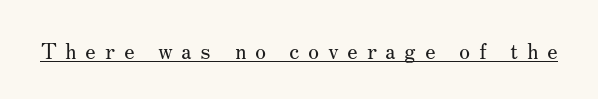
{"italic": "no", "bold": "no", "underline": "yes", "letter_spacing": "wide", "letter_spacing_em": 0.4, "glyph_px": 22}
